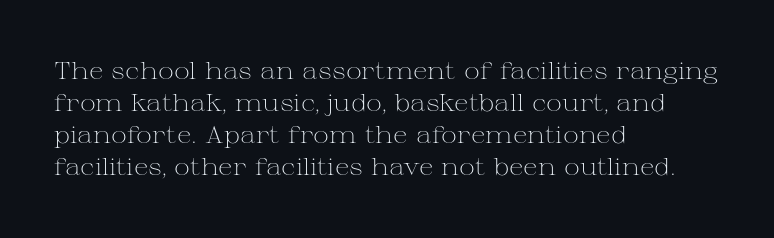
The strip under each line holds only bare page. You could call the tracking neutral — neither tight nor loose. Where is the straight margin? On the left. Upright lettering throughout. The weight tops out at a normal text grade.
